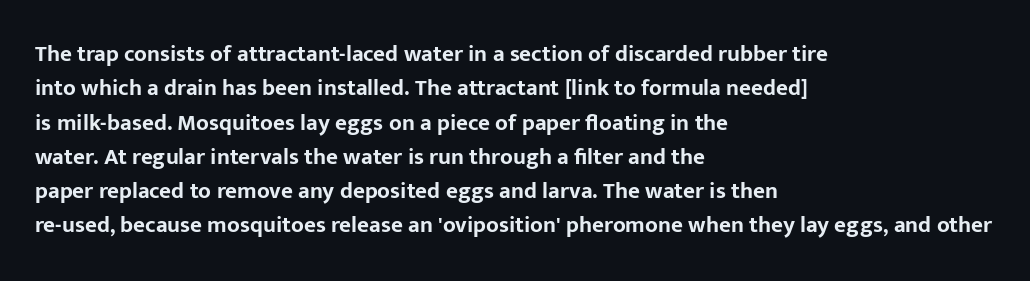
The image shows 23 px bold type, upright; set left-aligned, normal line spacing (1.49x), normal letter spacing, not underlined.
